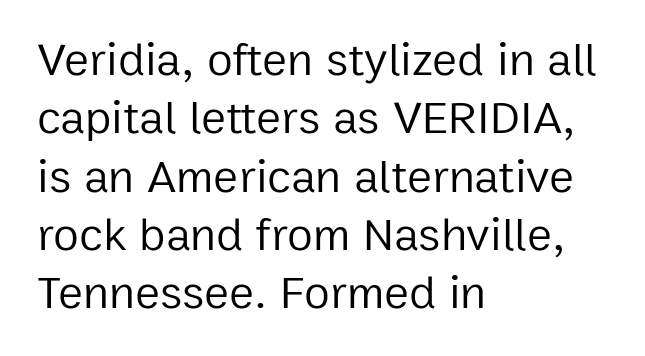
The typography opts for an upright posture over an oblique one. Clear beneath every line of the passage. Stroke mass is kept to a normal reading level or below. Letter spacing: default.
